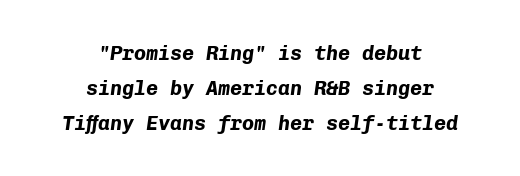
Q: Is the text bold? A: Yes.
Q: Is the text italic (slanted)? A: Yes, it leans right by about 8 degrees.
Q: Is the text underlined? A: No.
Q: How is the paragraph aligned? A: Centered.
Q: Is the spacing between letters normal or unusually wide? A: Normal.
